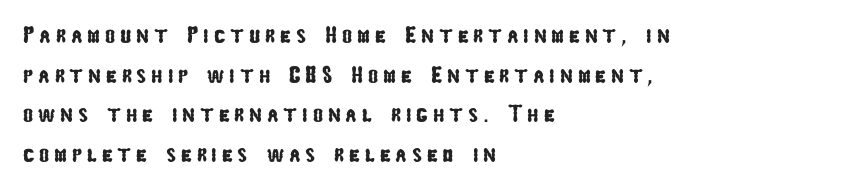
The image shows 24 px text type; set left-aligned, normal line spacing (1.65x), unusually wide letter spacing (+0.2 em), not underlined.
